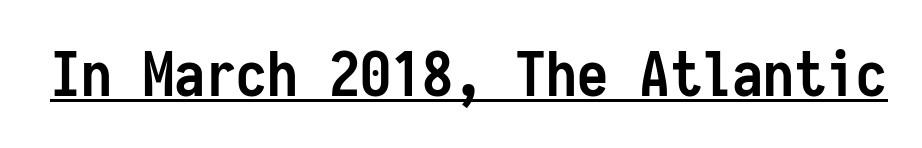
{"serif": "no", "italic": "no", "bold": "yes", "weight": "semibold", "width": "condensed", "stroke_contrast": "low", "x_height": "medium", "monospaced": "yes", "underline": "yes", "letter_spacing": "normal", "letter_spacing_em": 0.0, "glyph_px": 62}
